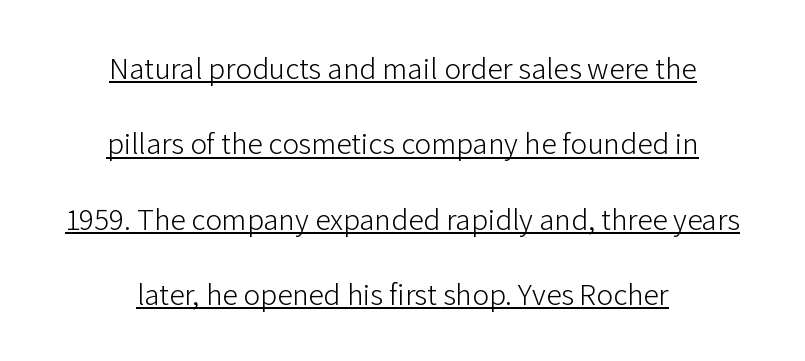
The image shows 31 px light sans-serif type, upright; set centered, loose line spacing (2.43x), normal letter spacing, underlined; low stroke contrast and a medium x-height.
